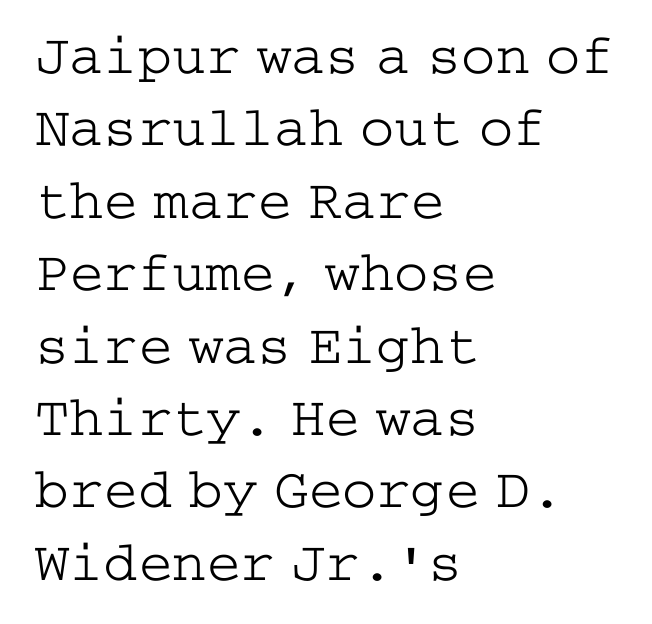
Leading matches the norm, producing a regular column. Classification — serif. Characters remain perfectly vertical along every line. Is this a heavy cut? Hardly; it is regular or lighter. The space directly below the letters is spotless.
